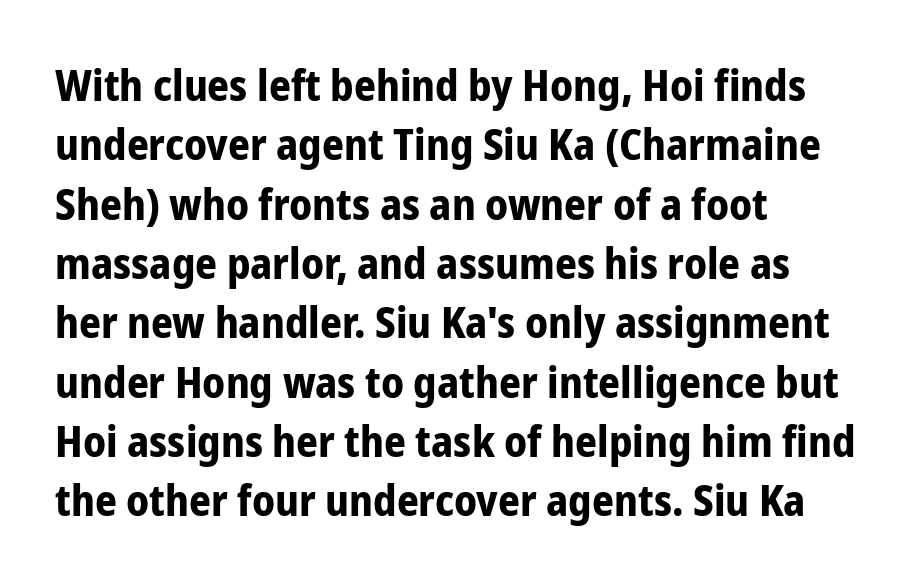
Q: Is the text bold? A: Yes.
Q: Is the text italic (slanted)? A: No, it is upright.
Q: Is the typeface a serif or a sans-serif typeface? A: Sans-serif.
Q: Is the text underlined? A: No.
Q: How is the paragraph aligned? A: Left-aligned.
Q: Is the spacing between letters normal or unusually wide? A: Normal.
Q: Is the spacing between lines tight, normal or loose? A: Normal.
Q: Width (condensed, normal, or wide)? A: Condensed.
Q: Stroke contrast? A: Low.
Q: x-height? A: Medium.
Q: Monospaced? A: No.
